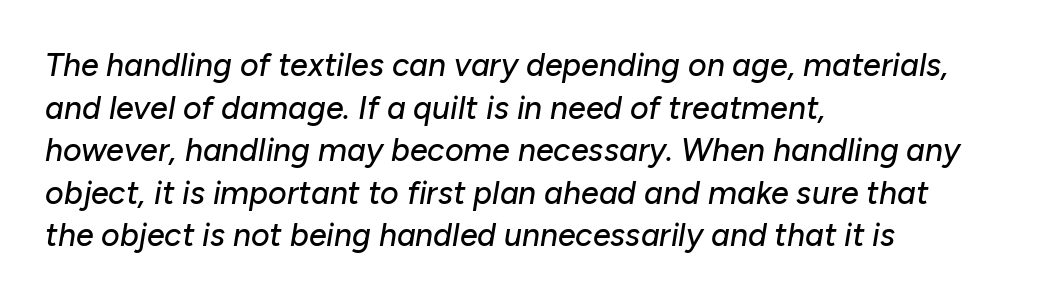
Q: Is the text italic (slanted)? A: Yes, it leans right by about 10 degrees.
Q: Is the text underlined? A: No.
Q: How is the paragraph aligned? A: Left-aligned.
Q: Is the spacing between letters normal or unusually wide? A: Normal.
Q: Is the spacing between lines tight, normal or loose? A: Normal.
Q: Width (condensed, normal, or wide)? A: Normal.
Q: Stroke contrast? A: Low.
Q: x-height? A: Medium.
Q: Monospaced? A: No.
